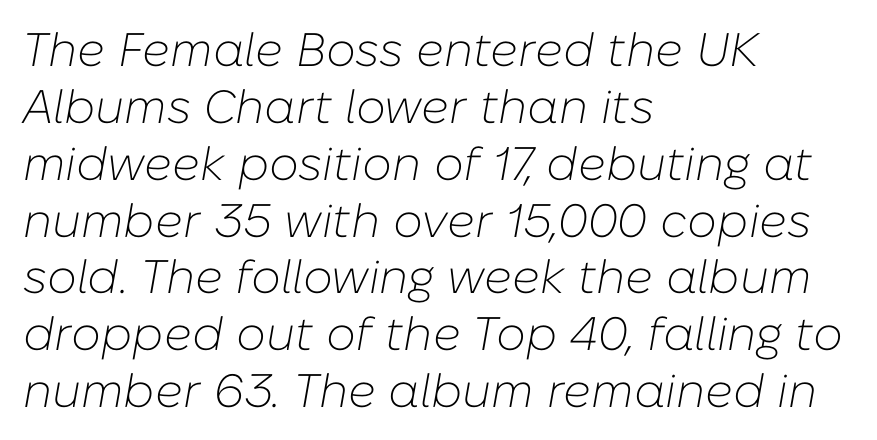
Q: Is the text bold? A: No.
Q: Is the text italic (slanted)? A: Yes, it leans right by about 10 degrees.
Q: Is the text underlined? A: No.
Q: How is the paragraph aligned? A: Left-aligned.
Q: Is the spacing between letters normal or unusually wide? A: Normal.
Q: Width (condensed, normal, or wide)? A: Normal.
Q: Stroke contrast? A: Low.
Q: x-height? A: Medium.
Q: Monospaced? A: No.
